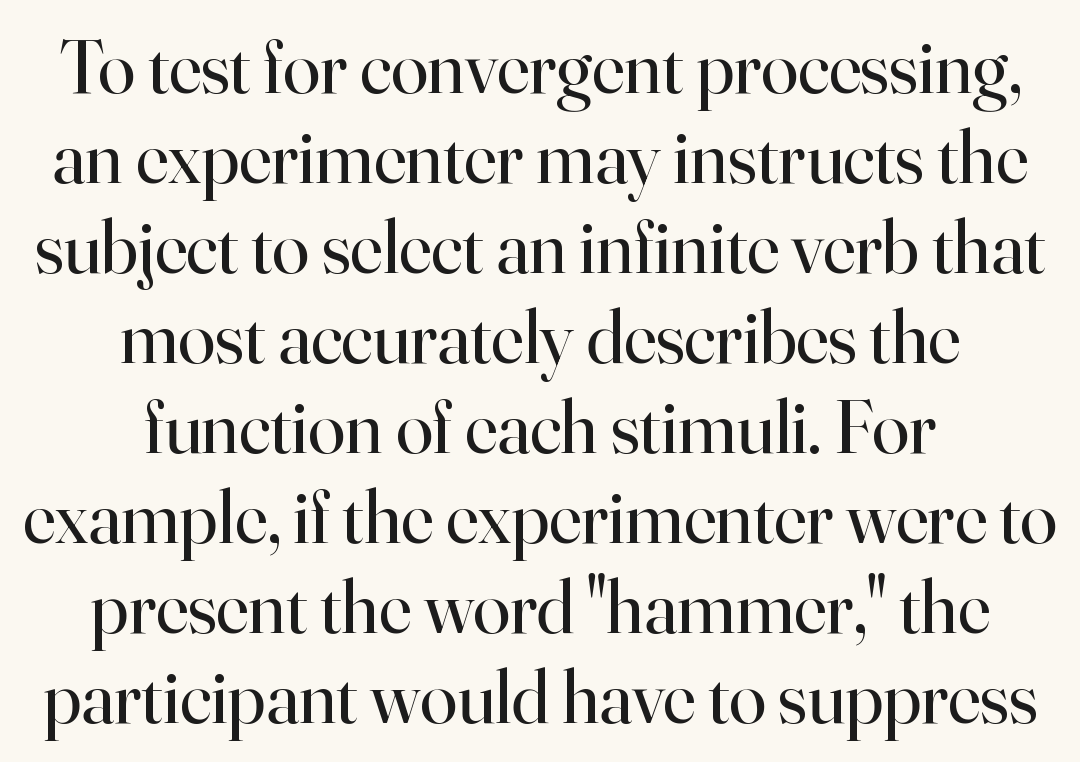
Short and long lines alike share a common midpoint. The gap between lines stays unmarked. You could not count columns in this text — the font is proportionally spaced. Nothing unusual about the tracking: characters are spaced as the font intends. Notice how the stems are strictly vertical — no italics here.
